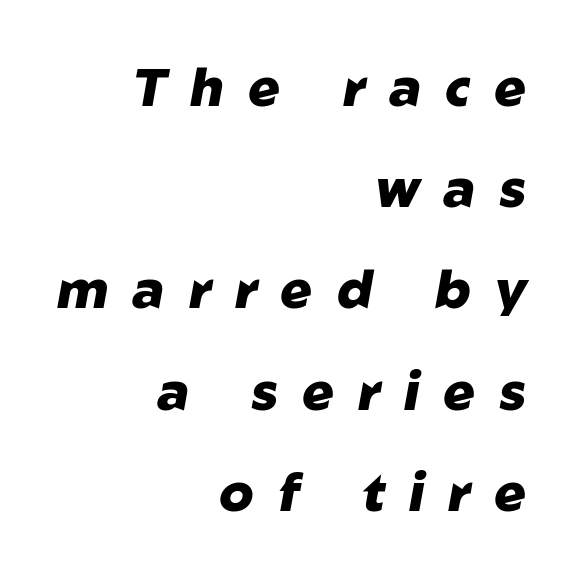
Q: Is the text bold? A: Yes.
Q: Is the text italic (slanted)? A: Yes, it leans right by about 10 degrees.
Q: Is the text underlined? A: No.
Q: How is the paragraph aligned? A: Right-aligned.
Q: Is the spacing between letters normal or unusually wide? A: Unusually wide.
Q: Is the spacing between lines tight, normal or loose? A: Loose.
Q: Width (condensed, normal, or wide)? A: Normal.
Q: Stroke contrast? A: Low.
Q: x-height? A: Medium.
Q: Monospaced? A: No.
